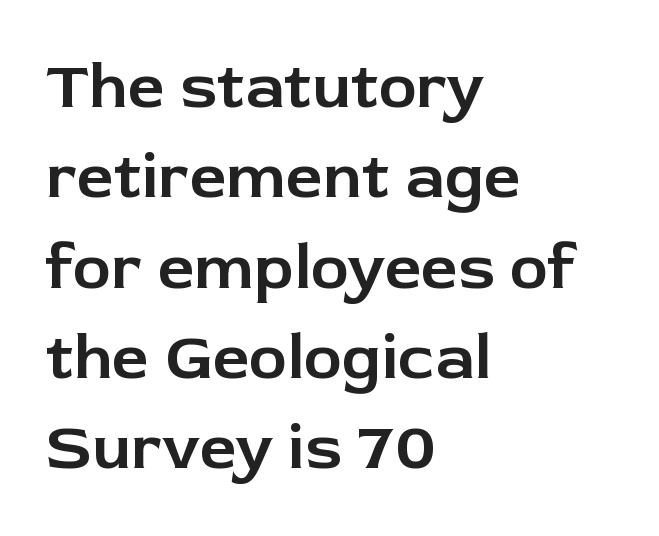
The image shows 65 px sans-serif type, upright; set left-aligned, normal line spacing (1.39x), normal letter spacing, not underlined; low stroke contrast and a medium x-height.
